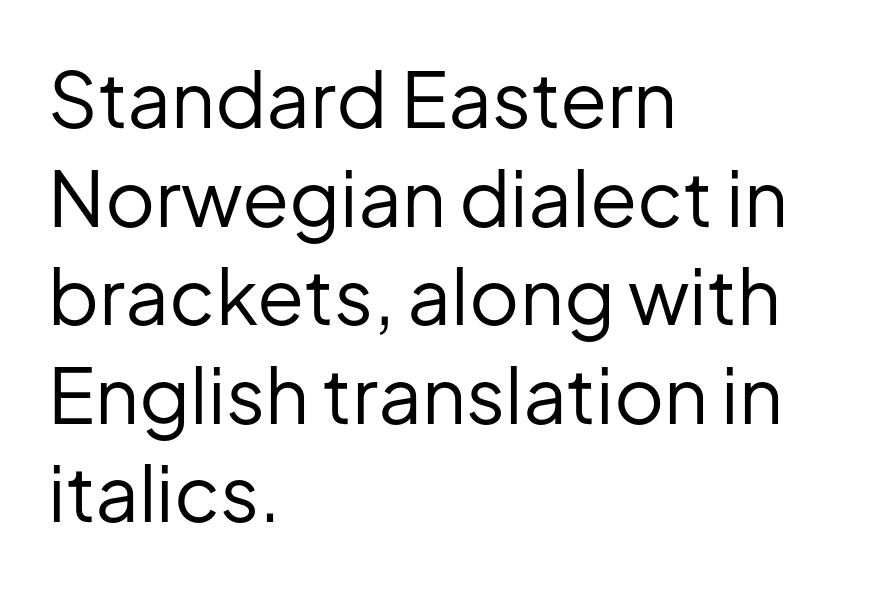
Q: Is the text bold? A: No.
Q: Is the text italic (slanted)? A: No, it is upright.
Q: Is the typeface a serif or a sans-serif typeface? A: Sans-serif.
Q: Is the text underlined? A: No.
Q: How is the paragraph aligned? A: Left-aligned.
Q: Is the spacing between letters normal or unusually wide? A: Normal.
Q: Is the spacing between lines tight, normal or loose? A: Normal.
Q: Width (condensed, normal, or wide)? A: Normal.
Q: Stroke contrast? A: Low.
Q: x-height? A: Medium.
Q: Monospaced? A: No.
